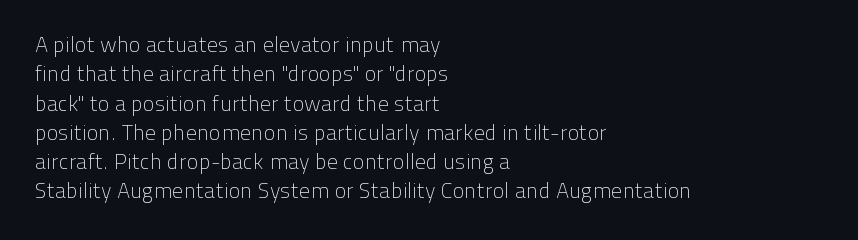
Caption: face not bold, strokes unweighted. Whoever set this chose a conventional vertical rhythm. This sample uses plain, unmodified letter spacing. The lettering stays uniformly vertical, giving the passage a roman look. Rule under the text: the space is simply empty.
